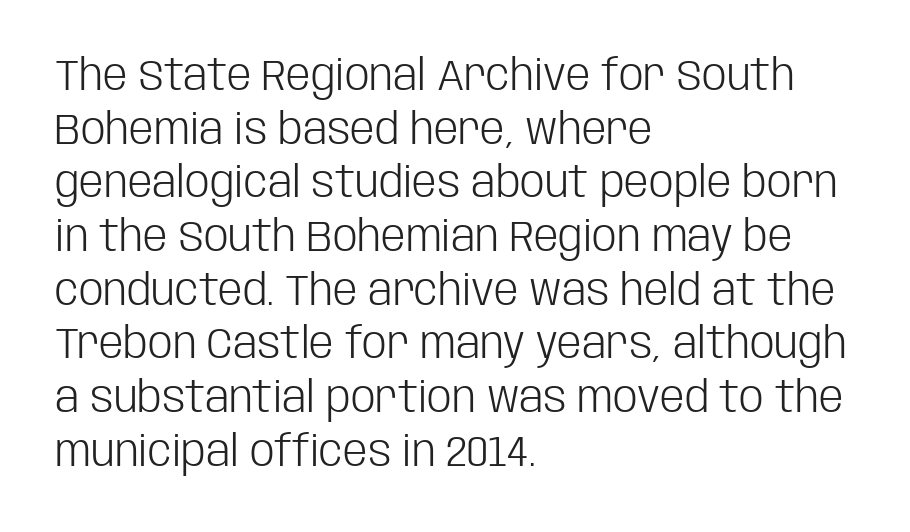
Q: Is the text bold? A: No.
Q: Is the text italic (slanted)? A: No, it is upright.
Q: Is the typeface a serif or a sans-serif typeface? A: Sans-serif.
Q: Is the text underlined? A: No.
Q: How is the paragraph aligned? A: Left-aligned.
Q: Is the spacing between letters normal or unusually wide? A: Normal.
Q: Width (condensed, normal, or wide)? A: Condensed.
Q: Stroke contrast? A: Low.
Q: x-height? A: Large.
Q: Monospaced? A: No.
